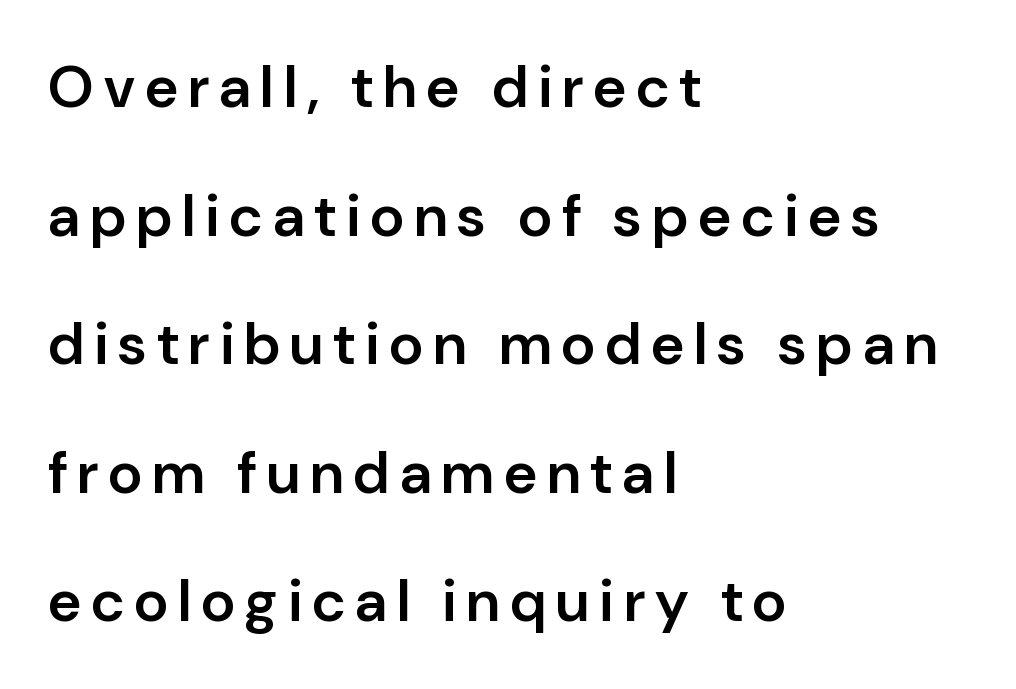
{"serif": "no", "italic": "no", "bold": "semi", "weight": "semibold", "width": "normal", "stroke_contrast": "low", "x_height": "medium", "monospaced": "no", "underline": "no", "align": "left", "line_spacing": "loose", "line_spacing_ratio": 2.18, "glyph_px": 59}
